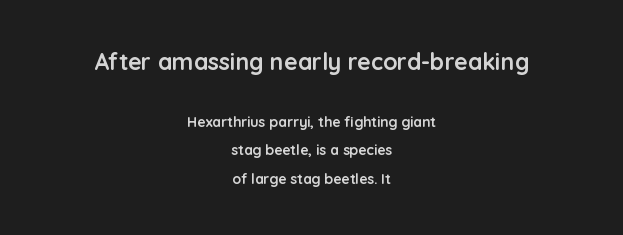
Bare-footed words on every line. If you folded the block vertically in half, each line would mirror itself in length. The passage shown has conventional tracking throughout. The upper block of text is set noticeably larger than the block beneath it. The letters stand upright; this is a roman face. Does the weight exceed regular? Yes, all the way to bold.
